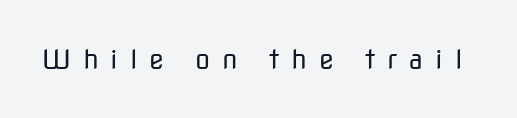
The image shows 27 px text type, upright; set unusually wide letter spacing (+0.44 em), not underlined.
